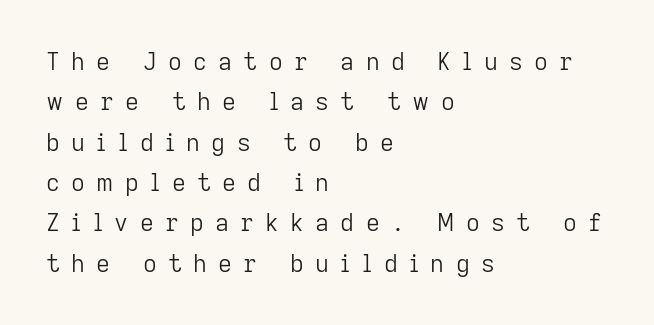
If you drew a line through each stem, it would be perfectly vertical. One glance says typical: line gaps are just what's usual. This rendering features lettering with no underline. The typeface has the unassuming heft of standard copy or less. Here the glyphs are tracked loosely, breaking word shapes into spaced letters.
